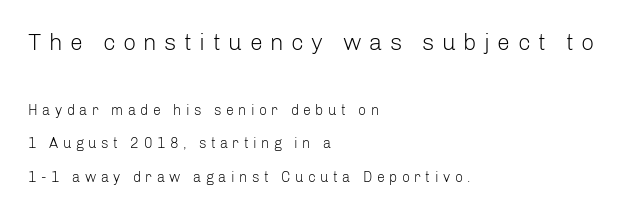
The image shows 23 px text type, upright; set left-aligned, loose line spacing (2.38x), unusually wide letter spacing (+0.32 em), not underlined; the first (top) block is 1.64x larger.
